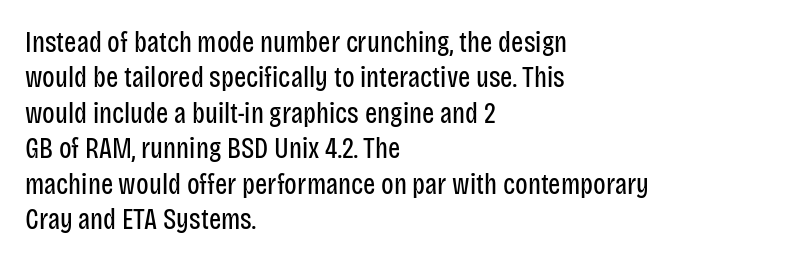
{"serif": "no", "italic": "no", "bold": "no", "weight": "regular", "width": "condensed", "stroke_contrast": "low", "x_height": "large", "monospaced": "no", "underline": "no", "align": "left", "line_spacing_ratio": 1.22, "letter_spacing": "normal", "letter_spacing_em": 0.0, "glyph_px": 29}
